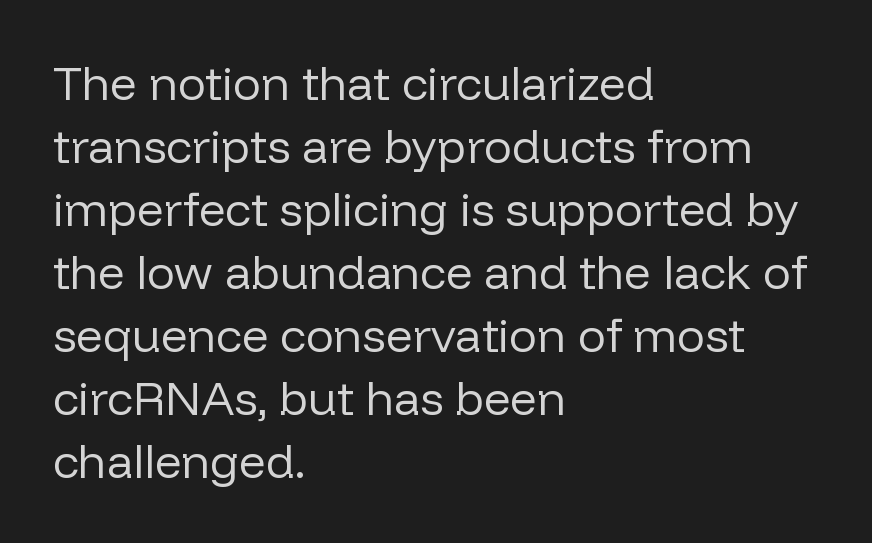
Q: Is the text bold? A: No.
Q: Is the text italic (slanted)? A: No, it is upright.
Q: Is the typeface a serif or a sans-serif typeface? A: Sans-serif.
Q: Is the text underlined? A: No.
Q: How is the paragraph aligned? A: Left-aligned.
Q: Is the spacing between letters normal or unusually wide? A: Normal.
Q: Is the spacing between lines tight, normal or loose? A: Normal.
Q: Width (condensed, normal, or wide)? A: Normal.
Q: Stroke contrast? A: Low.
Q: x-height? A: Medium.
Q: Monospaced? A: No.
